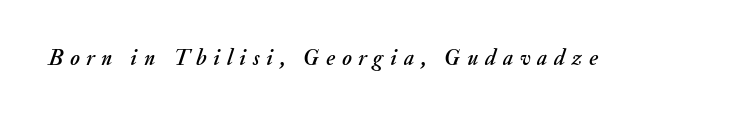
Q: Is the text italic (slanted)? A: Yes, it leans right by about 20 degrees.
Q: Is the text underlined? A: No.
Q: Is the spacing between letters normal or unusually wide? A: Unusually wide.
